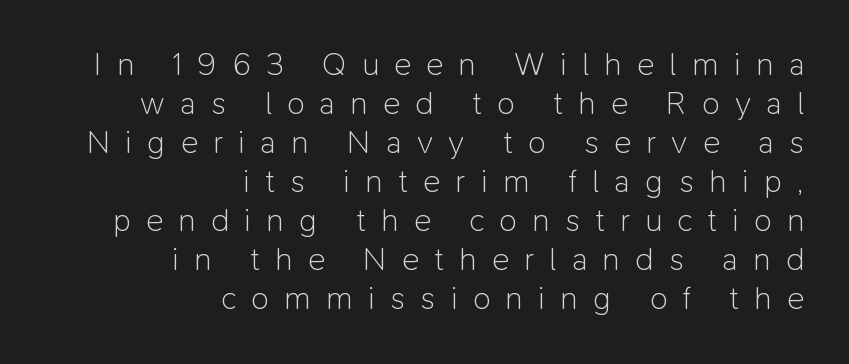
{"serif": "no", "italic": "no", "bold": "no", "weight": "light", "width": "normal", "stroke_contrast": "low", "x_height": "medium", "monospaced": "no", "underline": "no", "align": "right", "line_spacing_ratio": 1.22, "letter_spacing": "wide", "letter_spacing_em": 0.48, "glyph_px": 32}
